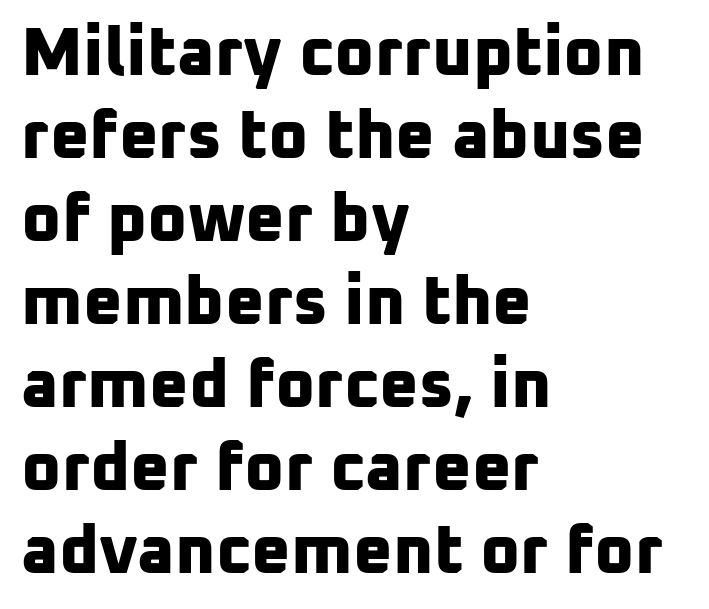
Q: Is the text bold? A: Yes.
Q: Is the typeface a serif or a sans-serif typeface? A: Sans-serif.
Q: Is the text underlined? A: No.
Q: How is the paragraph aligned? A: Left-aligned.
Q: Is the spacing between letters normal or unusually wide? A: Normal.
Q: Width (condensed, normal, or wide)? A: Normal.
Q: Stroke contrast? A: Low.
Q: x-height? A: Medium.
Q: Monospaced? A: No.
